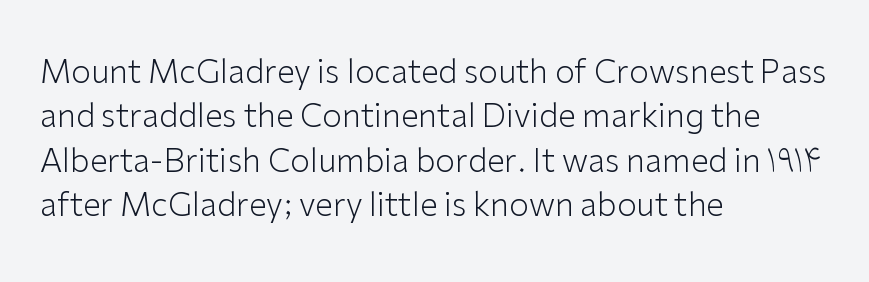
Q: Is the text bold? A: No.
Q: Is the text italic (slanted)? A: No, it is upright.
Q: Is the typeface a serif or a sans-serif typeface? A: Sans-serif.
Q: Is the text underlined? A: No.
Q: How is the paragraph aligned? A: Left-aligned.
Q: Is the spacing between letters normal or unusually wide? A: Normal.
Q: Is the spacing between lines tight, normal or loose? A: Normal.
Q: Width (condensed, normal, or wide)? A: Normal.
Q: Stroke contrast? A: Low.
Q: x-height? A: Medium.
Q: Monospaced? A: No.
